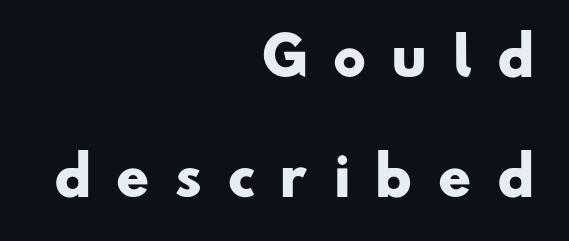
Q: Is the text bold? A: Yes.
Q: Is the typeface a serif or a sans-serif typeface? A: Sans-serif.
Q: Is the text underlined? A: No.
Q: How is the paragraph aligned? A: Right-aligned.
Q: Is the spacing between letters normal or unusually wide? A: Unusually wide.
Q: Is the spacing between lines tight, normal or loose? A: Loose.
Q: Width (condensed, normal, or wide)? A: Wide.
Q: Stroke contrast? A: Low.
Q: x-height? A: Small.
Q: Monospaced? A: No.
